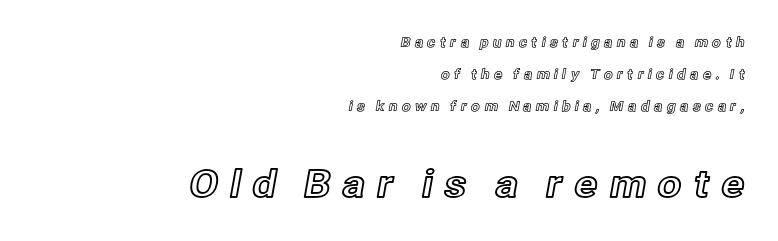
Q: Is the text italic (slanted)? A: Yes.
Q: Is the text underlined? A: No.
Q: How is the paragraph aligned? A: Right-aligned.
Q: Is the spacing between letters normal or unusually wide? A: Unusually wide.
Q: Is the spacing between lines tight, normal or loose? A: Loose.
Q: Which block of text is set in a larger size, the first (top) or the second (bottom)? A: The second (bottom) one.
Q: Width (condensed, normal, or wide)? A: Normal.
Q: x-height? A: Medium.
Q: Monospaced? A: No.
